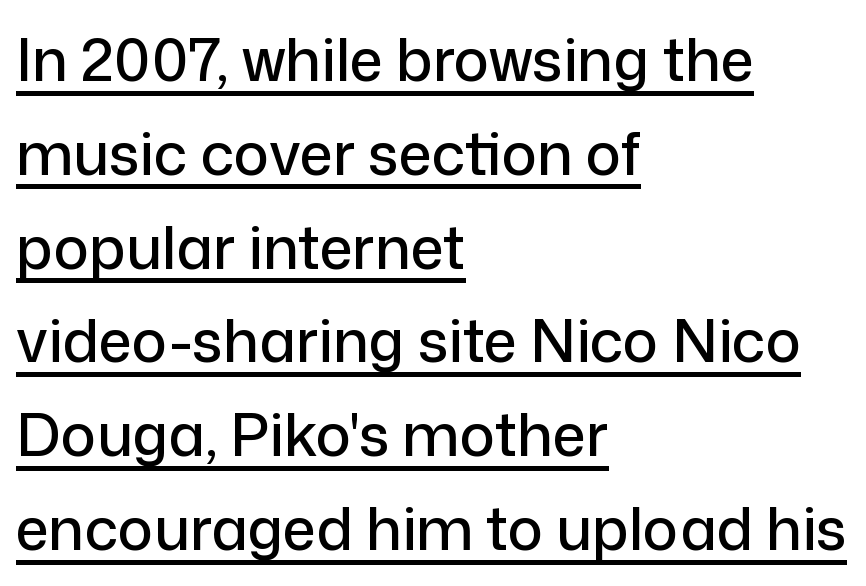
A normal amount of white space separates one row of letters from the next. Examine the stroke ends and you'll find no serifs. Does a line run under the words? Yes, clearly. Is the letter spacing exaggerated? No — it looks like the ordinary default. Proportional: the letters do not fall into vertical columns.
